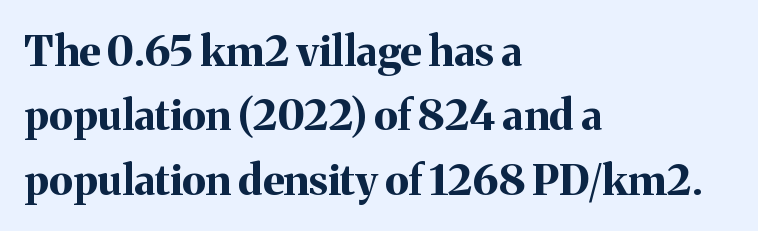
Emphasis by weight is at full strength: bold. You can tell it's not italic because the verticals are truly vertical. What stands out about the letter spacing? Nothing — it is the standard amount. The string is rendered with underlining switched off. Small tapered or slab feet sit at the stroke ends, so this counts as serif. Think of a printed novel: that variable character pitch is what you see here.
